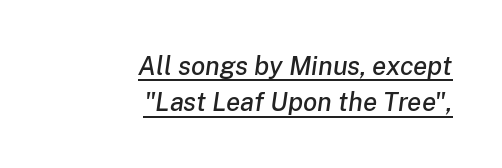
The image shows 26 px text type, italic (leaning right); set right-aligned, normal line spacing (1.4x), normal letter spacing, underlined.
